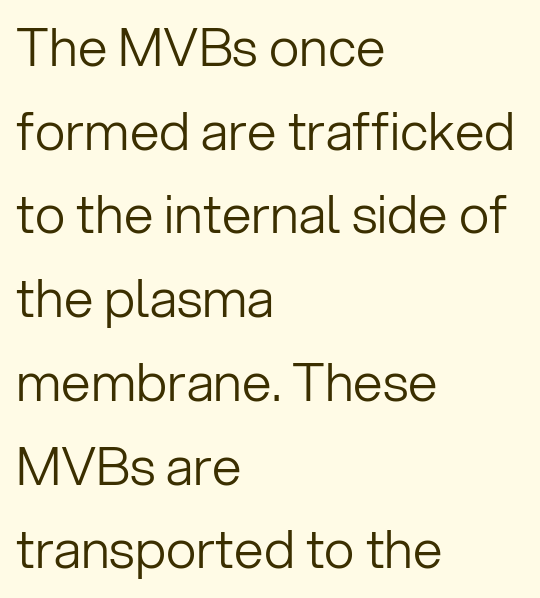
{"serif": "no", "italic": "no", "bold": "no", "weight": "light", "width": "normal", "stroke_contrast": "low", "x_height": "medium", "monospaced": "no", "underline": "no", "align": "left", "line_spacing": "normal", "line_spacing_ratio": 1.58, "letter_spacing": "normal", "letter_spacing_em": 0.0, "glyph_px": 53}
